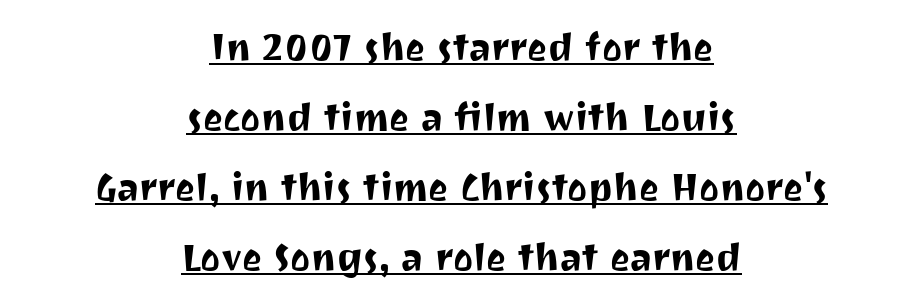
The image shows 38 px sans-serif type, upright; set centered, line spacing 1.84x, normal letter spacing, underlined; medium stroke contrast and a medium x-height.
